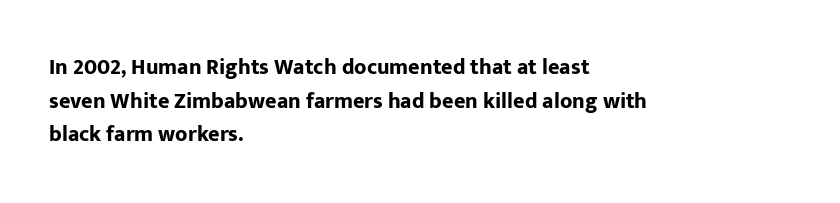
The image shows 22 px bold type, upright; set left-aligned, normal line spacing (1.53x), normal letter spacing, not underlined.
